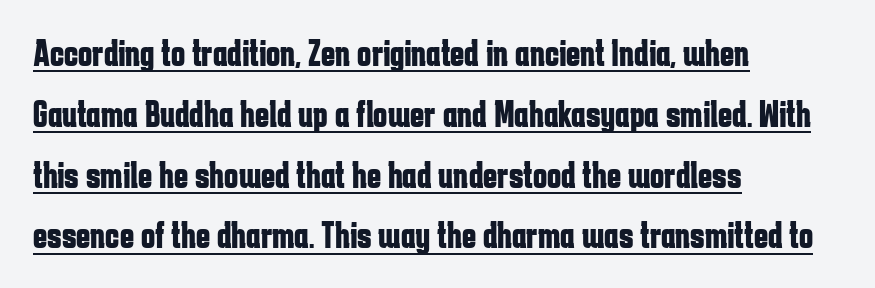
Character widths vary here, with narrow letters taking less room than wide ones. Each line starts at the same left margin while the right side varies. The glyphs are accompanied by a horizontal stroke just below them. The typeface chosen for these lines omits serifs. The line texture is even and compact thanks to regular tracking. The letters stand straight up with perfectly vertical stems.
